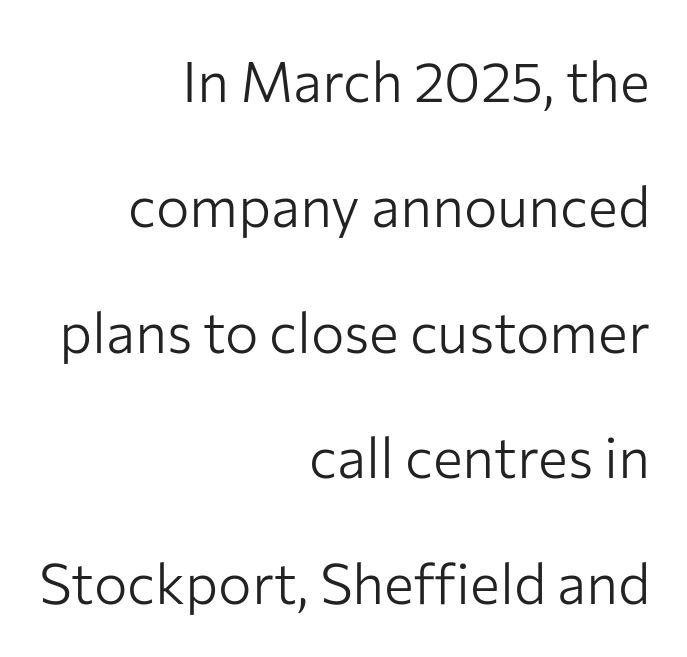
{"serif": "no", "italic": "no", "bold": "no", "weight": "light", "width": "normal", "stroke_contrast": "low", "x_height": "medium", "monospaced": "no", "underline": "no", "align": "right", "line_spacing": "loose", "line_spacing_ratio": 2.24, "letter_spacing": "normal", "letter_spacing_em": 0.0, "glyph_px": 56}
